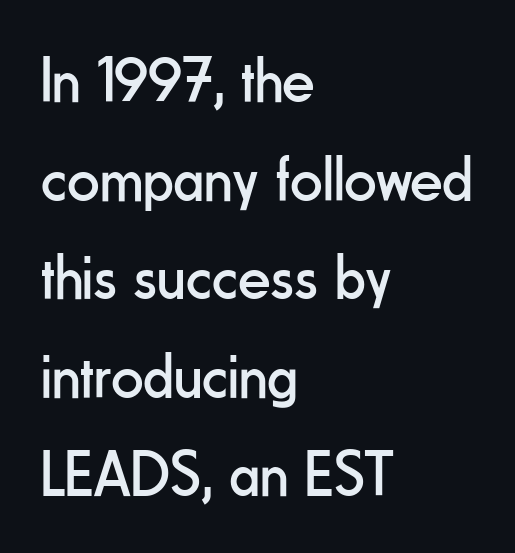
Q: Is the text bold? A: No.
Q: Is the text italic (slanted)? A: No, it is upright.
Q: Is the typeface a serif or a sans-serif typeface? A: Sans-serif.
Q: Is the text underlined? A: No.
Q: How is the paragraph aligned? A: Left-aligned.
Q: Is the spacing between letters normal or unusually wide? A: Normal.
Q: Is the spacing between lines tight, normal or loose? A: Normal.
Q: Width (condensed, normal, or wide)? A: Condensed.
Q: Stroke contrast? A: Low.
Q: x-height? A: Small.
Q: Monospaced? A: No.
